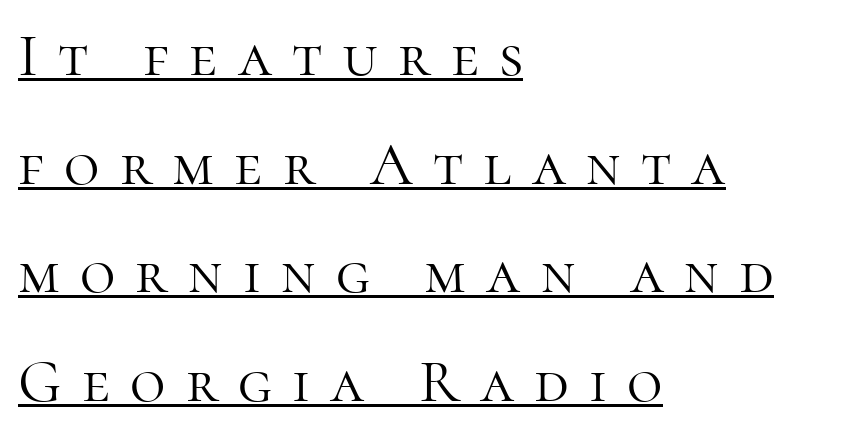
The text block is weighted toward the left margin, trailing off unevenly rightward. The rendering uses natural spacing where letterforms have individual widths. These glyphs show unthickened strokes, regular width or finer. This sample carries an underscore along the baseline area. Posture: vertical. The rendering inserts visible extra space after every character.
